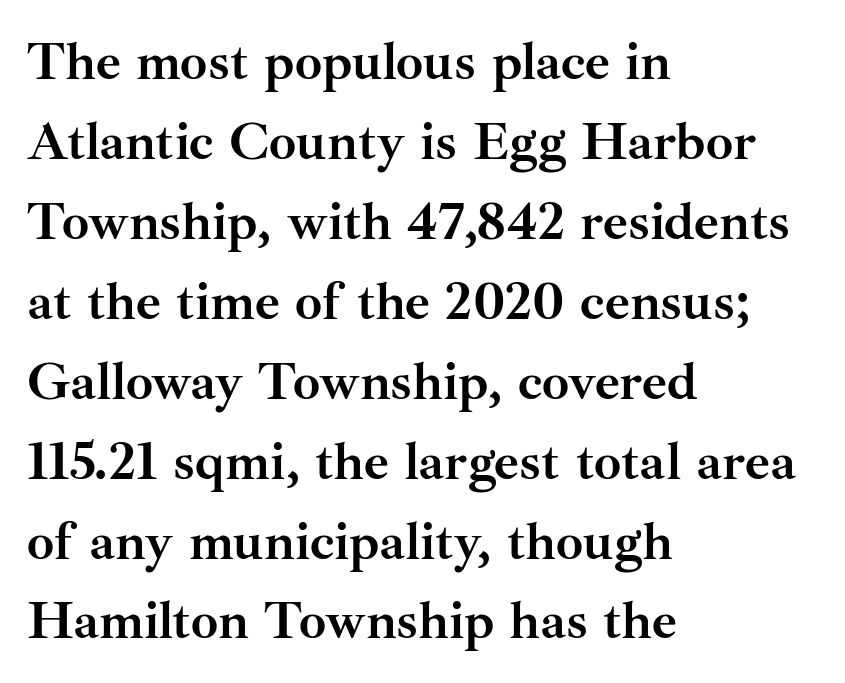
The rendering keeps characters at their native spacing. What kind of face is this? One with serifs. Rows of type keep a routine distance in the vertical direction. Every row of glyphs begins at an identical x-position on the left.
